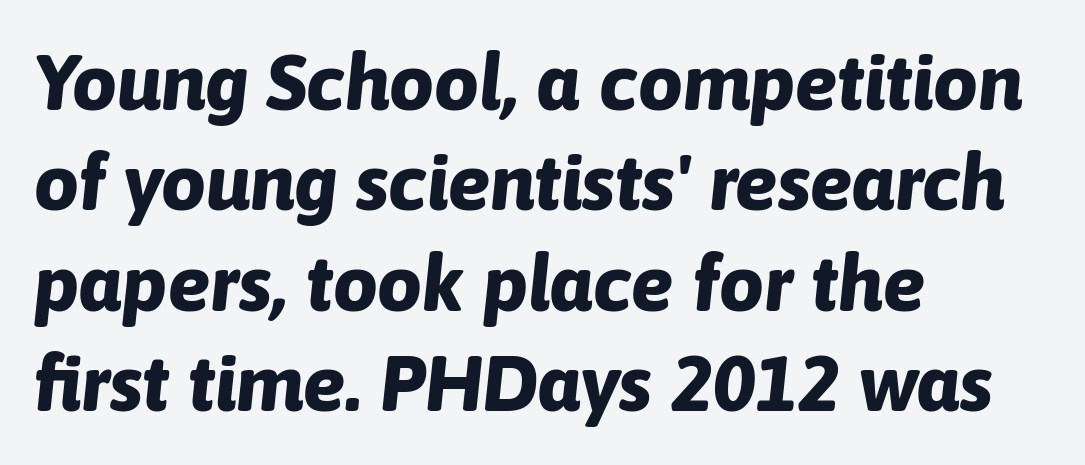
The image shows 79 px bold type, italic (leaning right); set left-aligned, normal line spacing (1.27x), normal letter spacing, not underlined; low stroke contrast and a medium x-height.
